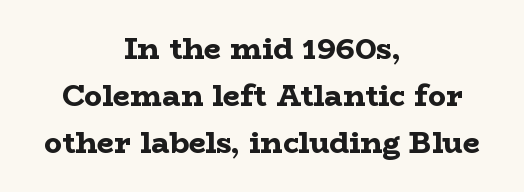
The setting favours the middle, as headings and verse often do. Summary of weight: heavy, a full bold. Is this a fixed-width face? No — the glyphs have proportional, varying widths. The characters display serif detailing at their extremities.
